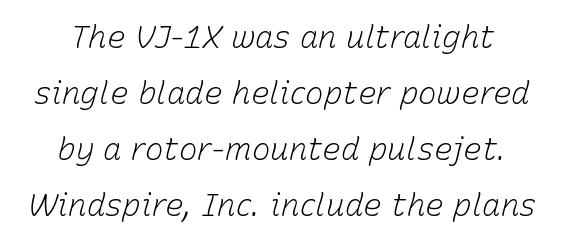
Think of a printed novel: that variable character pitch is what you see here. Nobody drew a line under any word here. Weight: not bold — regular or lighter. Observe the ordinary spacing: letters are neighbours, not strangers.
